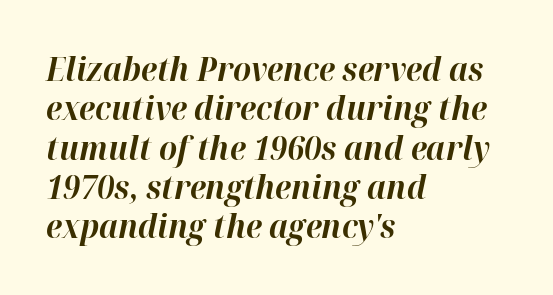
Q: Is the text bold? A: Yes.
Q: Is the text italic (slanted)? A: Yes, it leans right by about 12 degrees.
Q: Is the text underlined? A: No.
Q: How is the paragraph aligned? A: Left-aligned.
Q: Is the spacing between letters normal or unusually wide? A: Normal.
Q: Width (condensed, normal, or wide)? A: Normal.
Q: Stroke contrast? A: High.
Q: x-height? A: Medium.
Q: Monospaced? A: No.
